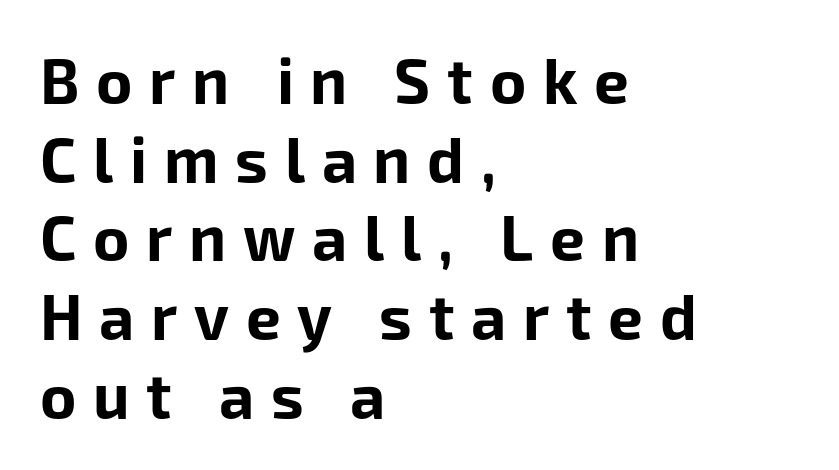
The image shows 62 px bold sans-serif type, upright; set left-aligned, normal line spacing (1.27x), unusually wide letter spacing (+0.27 em), not underlined; low stroke contrast and a medium x-height.
